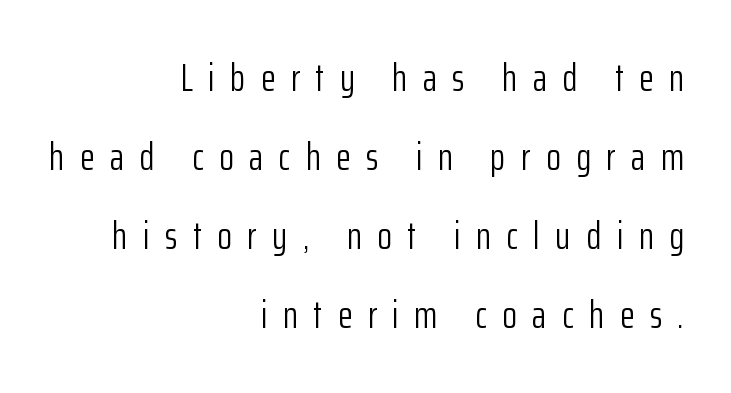
The image shows 38 px light, condensed sans-serif type, upright; set right-aligned, loose line spacing (2.08x), unusually wide letter spacing (+0.41 em), not underlined; low stroke contrast and a medium x-height.
